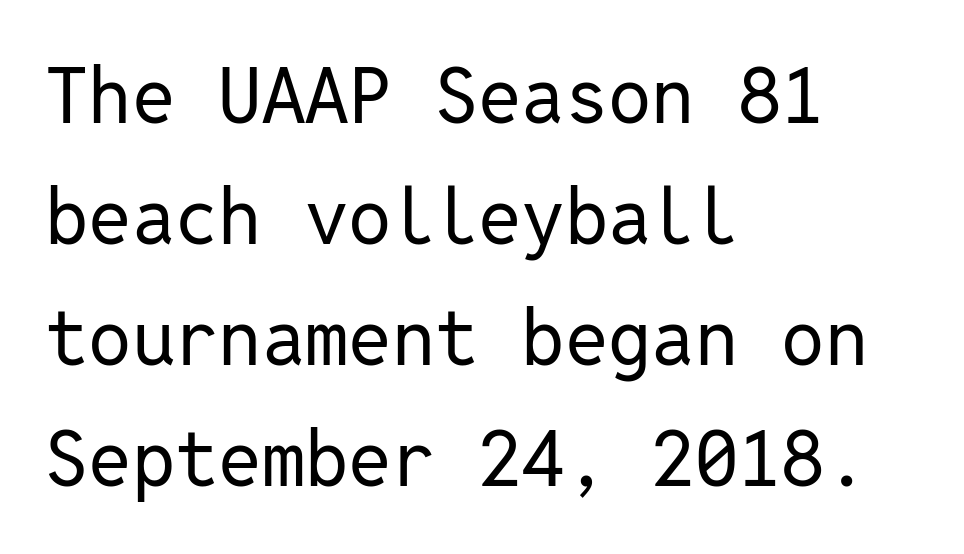
{"serif": "no", "italic": "no", "bold": "no", "weight": "regular", "width": "normal", "stroke_contrast": "low", "x_height": "medium", "monospaced": "yes", "underline": "no", "align": "left", "line_spacing": "normal", "line_spacing_ratio": 1.57, "letter_spacing": "normal", "letter_spacing_em": 0.0, "glyph_px": 77}
